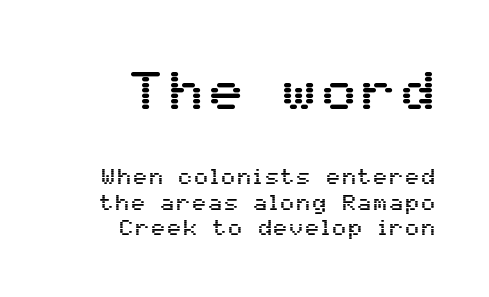
The image shows 55 px sans-serif type, upright; set right-aligned, tight line spacing (1.15x), not underlined; the first (top) block is 2.5x larger; medium stroke contrast and a medium x-height.
